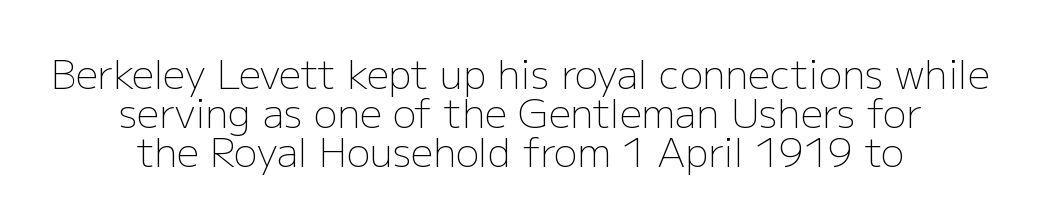
{"serif": "no", "italic": "no", "bold": "no", "weight": "light", "width": "normal", "stroke_contrast": "low", "x_height": "medium", "monospaced": "no", "underline": "no", "align": "center", "line_spacing": "tight", "line_spacing_ratio": 1.0, "letter_spacing": "normal", "letter_spacing_em": 0.0, "glyph_px": 39}
